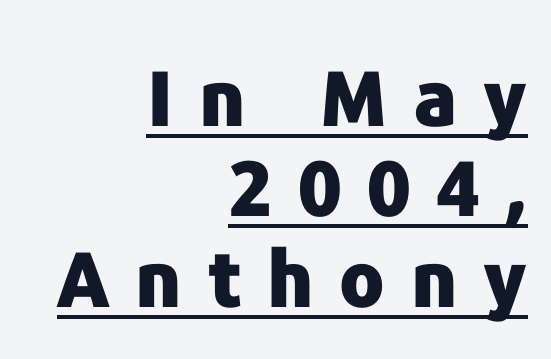
The letters advance in unequal steps, a hallmark of proportional type. Pretty heavy lettering here — definitely bold. The designer went with a sans here, leaving each stem footless. Designer's note — italics off, roman on.
